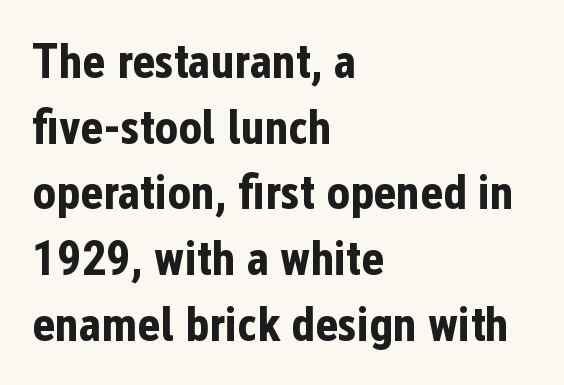
The image shows 49 px bold, condensed sans-serif type, upright; set left-aligned, normal line spacing (1.34x), normal letter spacing, not underlined; low stroke contrast and a medium x-height.
